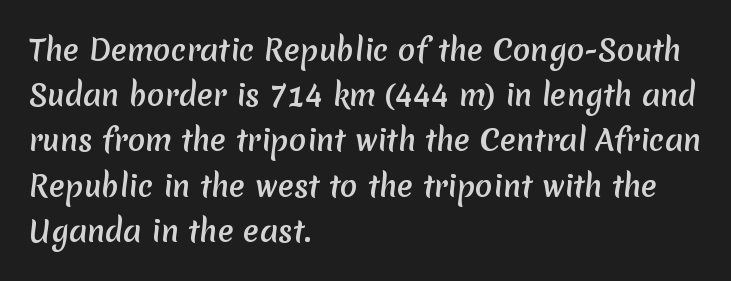
{"serif": "no", "width": "normal", "stroke_contrast": "medium", "x_height": "medium", "monospaced": "no", "underline": "no", "align": "left", "line_spacing": "normal", "line_spacing_ratio": 1.56, "letter_spacing": "normal", "letter_spacing_em": 0.0, "glyph_px": 29}
